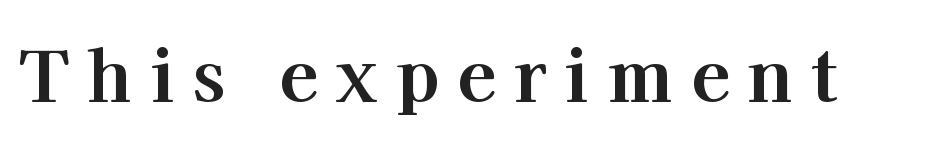
In terms of letterspacing, this is a distinctly airy, spread setting. The passage shown is typed in a proportional face where columns would drift. Nope, not italic — everything's standing straight. Serifs: yes, visible at the terminals of the letterforms. Bare-footed words on every line.
